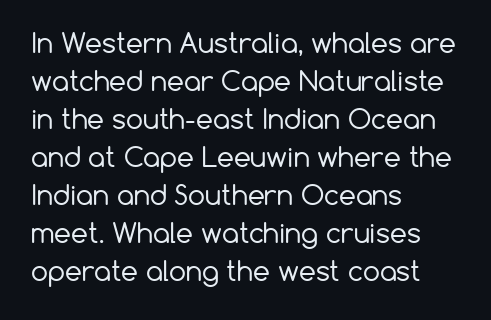
The image shows 27 px text type, upright; set left-aligned, normal line spacing (1.41x), normal letter spacing, not underlined.
